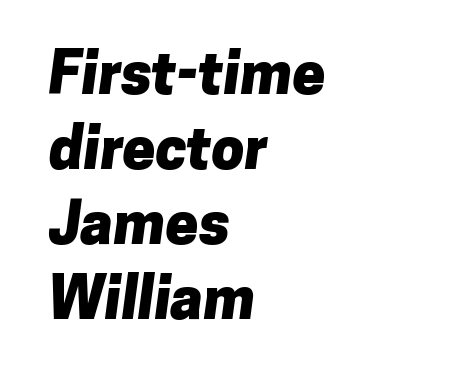
The image shows 59 px heavy sans-serif type; set left-aligned, normal line spacing (1.27x), normal letter spacing, not underlined; low stroke contrast and a medium x-height.
